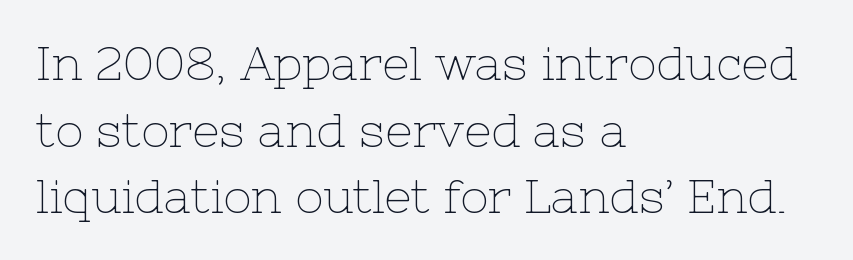
Q: Is the text bold? A: No.
Q: Is the text italic (slanted)? A: No, it is upright.
Q: Is the typeface a serif or a sans-serif typeface? A: Serif.
Q: Is the text underlined? A: No.
Q: How is the paragraph aligned? A: Left-aligned.
Q: Is the spacing between letters normal or unusually wide? A: Normal.
Q: Is the spacing between lines tight, normal or loose? A: Normal.
Q: Width (condensed, normal, or wide)? A: Normal.
Q: Stroke contrast? A: Low.
Q: x-height? A: Medium.
Q: Monospaced? A: No.
